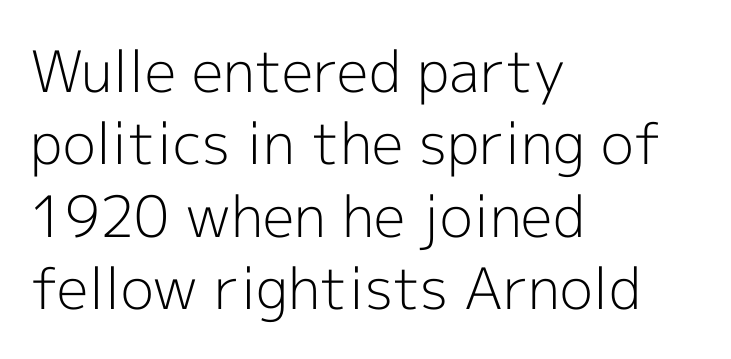
Italic? Not at all — the glyphs are vertical. Clear beneath every line of the passage. Leading: standard. Look at the bottom of the vertical strokes: they stop flat, with no serifs. These lines are rendered in a variable-pitch font.
